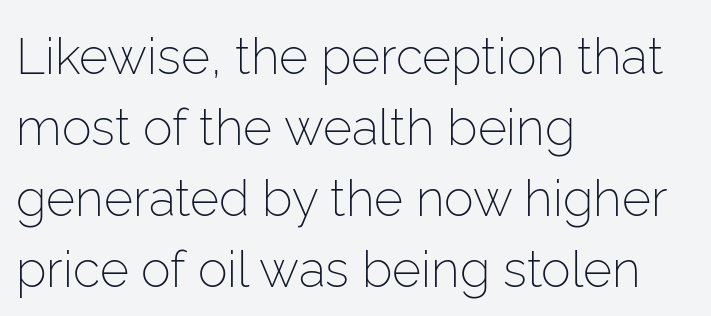
{"serif": "no", "italic": "no", "bold": "no", "weight": "light", "width": "normal", "stroke_contrast": "low", "x_height": "medium", "monospaced": "no", "underline": "no", "align": "left", "line_spacing": "normal", "line_spacing_ratio": 1.42, "letter_spacing": "normal", "letter_spacing_em": 0.0, "glyph_px": 50}
